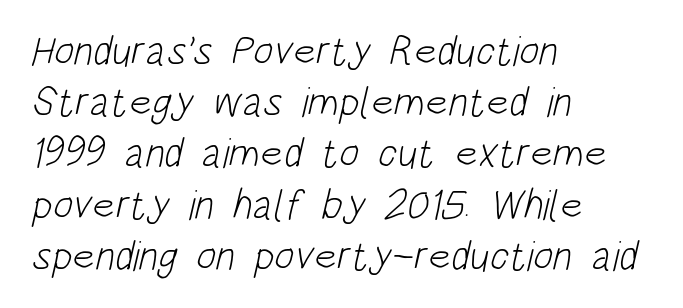
These lines are rendered in a variable-pitch font. This rendering leaves character spacing at its baseline value. Underline: absent. The text was rendered using a sans face with plain stroke endings. Leftover space on each line is placed entirely after the last word.
